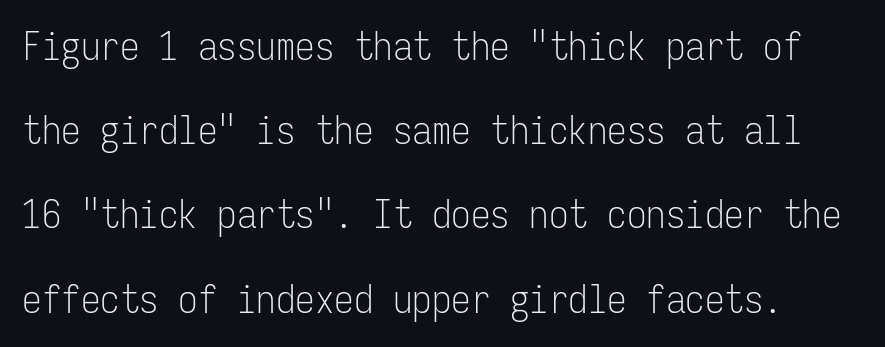
Q: Is the text bold? A: No.
Q: Is the text italic (slanted)? A: No, it is upright.
Q: Is the typeface a serif or a sans-serif typeface? A: Sans-serif.
Q: Is the text underlined? A: No.
Q: Is the spacing between letters normal or unusually wide? A: Normal.
Q: Is the spacing between lines tight, normal or loose? A: Loose.
Q: Width (condensed, normal, or wide)? A: Condensed.
Q: Stroke contrast? A: Low.
Q: x-height? A: Medium.
Q: Monospaced? A: Yes.
